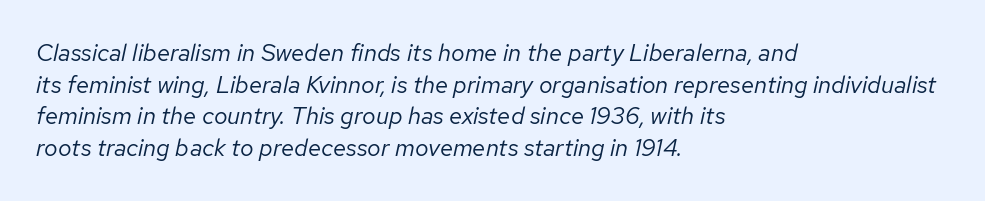
Caption: multi-line text, flush left, ragged right. Does the leading feel generous? No, just average. Here the glyphs are tracked normally, forming tight word shapes. The lettering tilts uniformly, giving the passage an italic look. Words float on clear page, feet unadorned.
